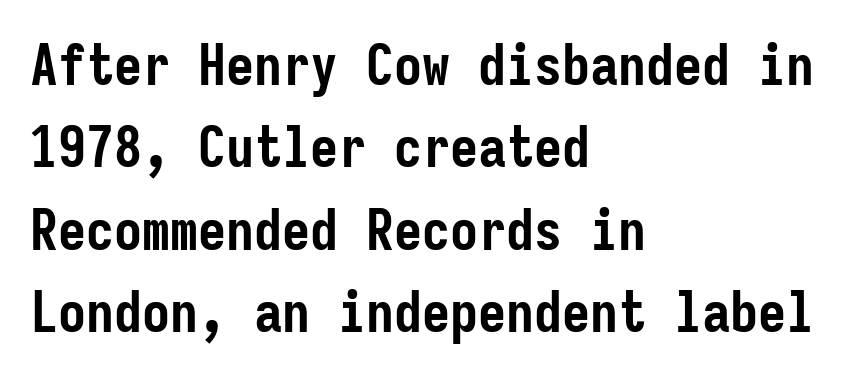
The passage is arranged the way most books set body copy — flush left. What weight is shown? A full bold with thick strokes. In terms of leading, this rendering sits right in the middle. The line texture is even and compact thanks to regular tracking. Note the uniform advance width — an 'i' takes as much space as an 'm'.
